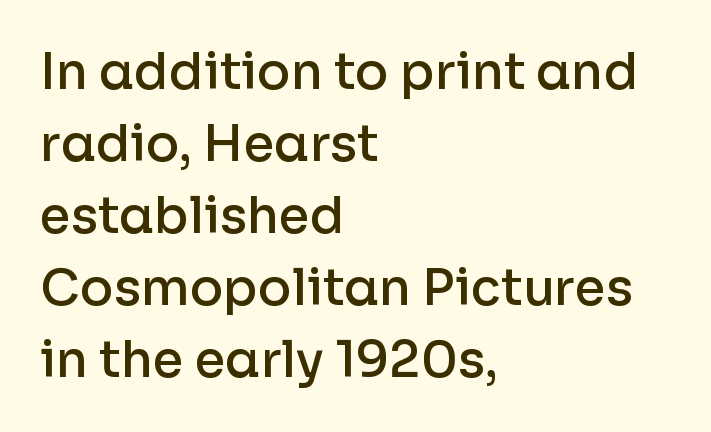
Q: Is the text bold? A: Semi-bold.
Q: Is the text italic (slanted)? A: No, it is upright.
Q: Is the typeface a serif or a sans-serif typeface? A: Sans-serif.
Q: Is the text underlined? A: No.
Q: How is the paragraph aligned? A: Left-aligned.
Q: Is the spacing between letters normal or unusually wide? A: Normal.
Q: Is the spacing between lines tight, normal or loose? A: Normal.
Q: Width (condensed, normal, or wide)? A: Normal.
Q: Stroke contrast? A: Low.
Q: x-height? A: Medium.
Q: Monospaced? A: No.
